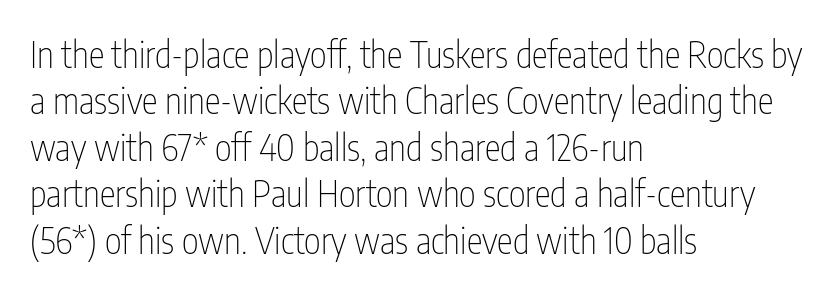
Q: Is the text bold? A: No.
Q: Is the text italic (slanted)? A: No, it is upright.
Q: Is the typeface a serif or a sans-serif typeface? A: Sans-serif.
Q: Is the text underlined? A: No.
Q: How is the paragraph aligned? A: Left-aligned.
Q: Is the spacing between letters normal or unusually wide? A: Normal.
Q: Is the spacing between lines tight, normal or loose? A: Normal.
Q: Width (condensed, normal, or wide)? A: Condensed.
Q: Stroke contrast? A: Low.
Q: x-height? A: Medium.
Q: Monospaced? A: No.
